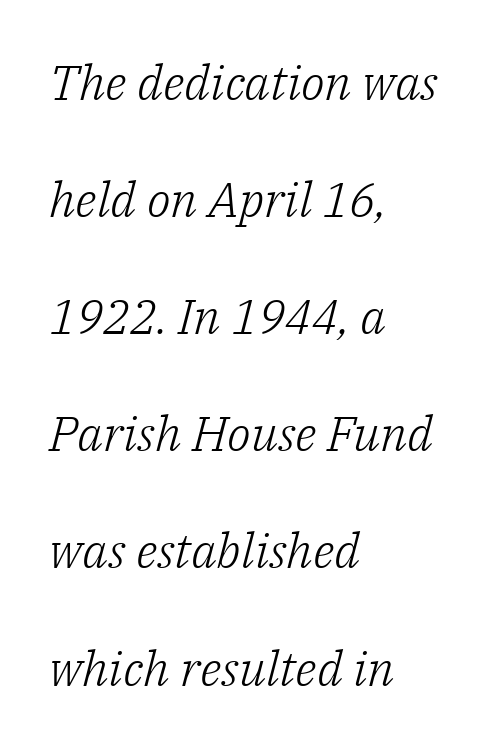
{"serif": "yes", "italic": "yes", "lean": "right", "slant_degrees": 14, "bold": "no", "weight": "light", "width": "normal", "stroke_contrast": "low", "x_height": "medium", "monospaced": "no", "underline": "no", "align": "left", "line_spacing": "loose", "line_spacing_ratio": 2.39, "letter_spacing": "normal", "letter_spacing_em": 0.0, "glyph_px": 49}
